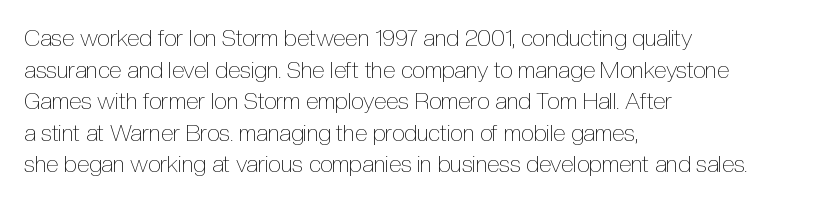
The image shows 23 px text type, upright; set left-aligned, normal line spacing (1.37x), normal letter spacing, not underlined.
